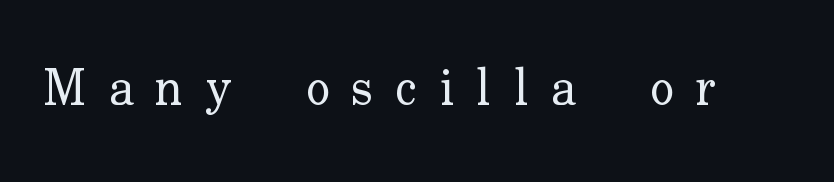
{"serif": "yes", "italic": "no", "bold": "no", "weight": "regular", "width": "normal", "stroke_contrast": "low", "x_height": "small", "monospaced": "no", "underline": "no", "letter_spacing": "wide", "letter_spacing_em": 0.44, "glyph_px": 50}
